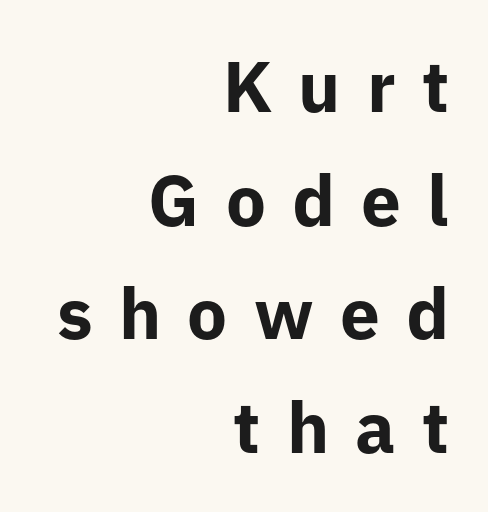
{"serif": "no", "italic": "no", "bold": "yes", "weight": "bold", "width": "normal", "stroke_contrast": "low", "x_height": "medium", "monospaced": "no", "underline": "no", "align": "right", "line_spacing": "normal", "line_spacing_ratio": 1.6, "letter_spacing": "wide", "letter_spacing_em": 0.37, "glyph_px": 71}
